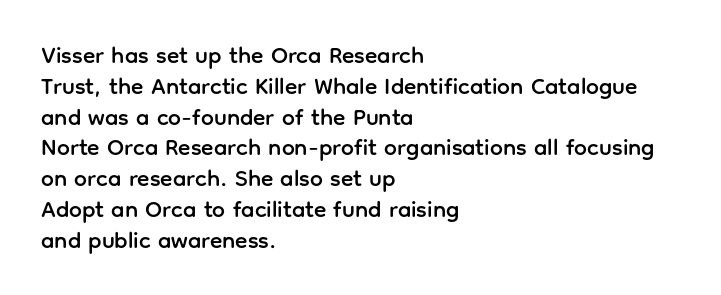
{"italic": "no", "underline": "no", "align": "left", "line_spacing": "normal", "line_spacing_ratio": 1.34, "letter_spacing": "normal", "letter_spacing_em": 0.0, "glyph_px": 23}
